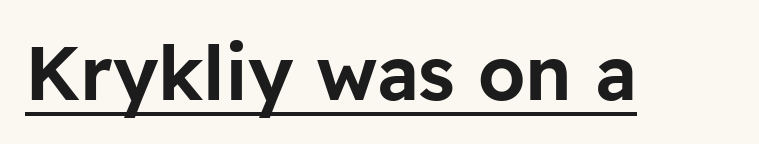
A typesetter would call this proportional, since set widths differ per character. Underlining? Definitely there. The characters display no serif detailing; their extremities are plain. This sample uses plain, unmodified letter spacing.
